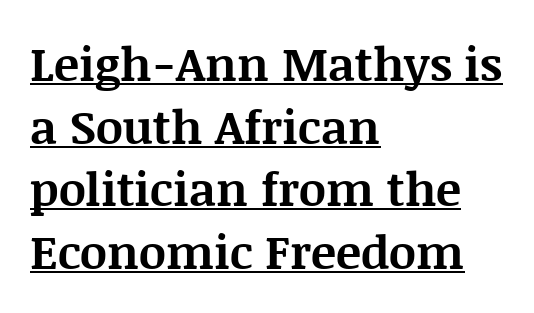
Q: Is the text bold? A: Yes.
Q: Is the text italic (slanted)? A: No, it is upright.
Q: Is the typeface a serif or a sans-serif typeface? A: Serif.
Q: Is the text underlined? A: Yes.
Q: How is the paragraph aligned? A: Left-aligned.
Q: Is the spacing between letters normal or unusually wide? A: Normal.
Q: Is the spacing between lines tight, normal or loose? A: Normal.
Q: Width (condensed, normal, or wide)? A: Normal.
Q: Stroke contrast? A: Medium.
Q: x-height? A: Large.
Q: Monospaced? A: No.
